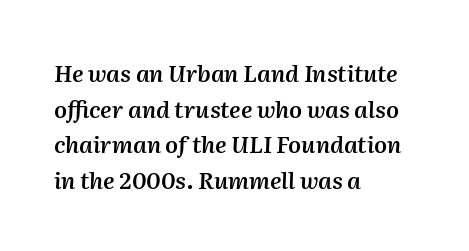
Q: Is the text bold? A: Semi-bold.
Q: Is the text italic (slanted)? A: Yes, it leans right by about 2 degrees.
Q: Is the text underlined? A: No.
Q: How is the paragraph aligned? A: Left-aligned.
Q: Is the spacing between letters normal or unusually wide? A: Normal.
Q: Is the spacing between lines tight, normal or loose? A: Normal.
